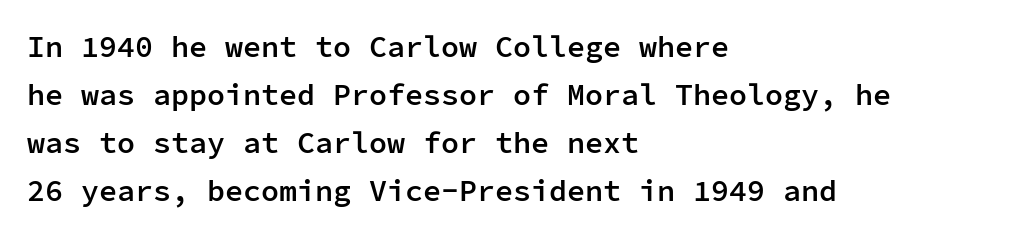
The vertical gap from one line to the next is medium. Every stem runs plumb, perpendicular to the baseline. Words float on clear page, feet unadorned. Casual observation: everything's shoved over to the left. The designer went with a sans here, leaving each stem footless. These words are printed semibold, heavier than regular yet not bold.
